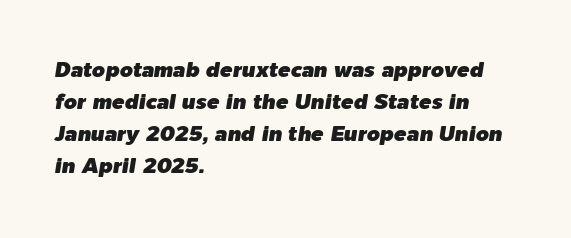
{"italic": "yes", "lean": "right", "slant_degrees": 9, "underline": "no", "align": "left", "line_spacing": "normal", "line_spacing_ratio": 1.53, "letter_spacing": "normal", "letter_spacing_em": 0.0, "glyph_px": 21}
